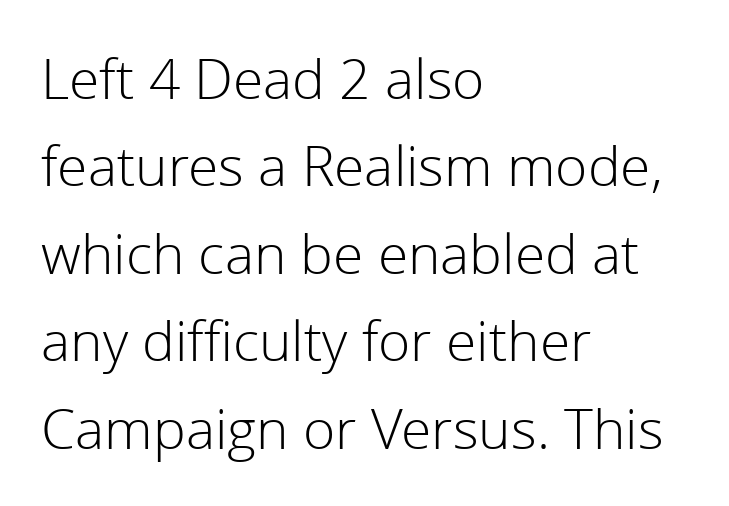
The image shows 55 px light sans-serif type, upright; set left-aligned, normal line spacing (1.59x), normal letter spacing, not underlined; low stroke contrast and a medium x-height.
